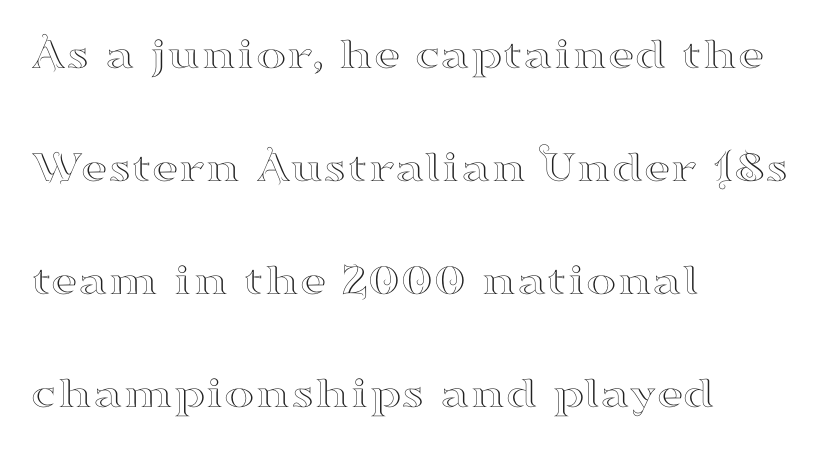
Q: Is the text italic (slanted)? A: No, it is upright.
Q: Is the typeface a serif or a sans-serif typeface? A: Serif.
Q: Is the text underlined? A: No.
Q: How is the paragraph aligned? A: Left-aligned.
Q: Is the spacing between letters normal or unusually wide? A: Normal.
Q: Is the spacing between lines tight, normal or loose? A: Loose.
Q: Width (condensed, normal, or wide)? A: Wide.
Q: Stroke contrast? A: High.
Q: x-height? A: Small.
Q: Monospaced? A: No.
